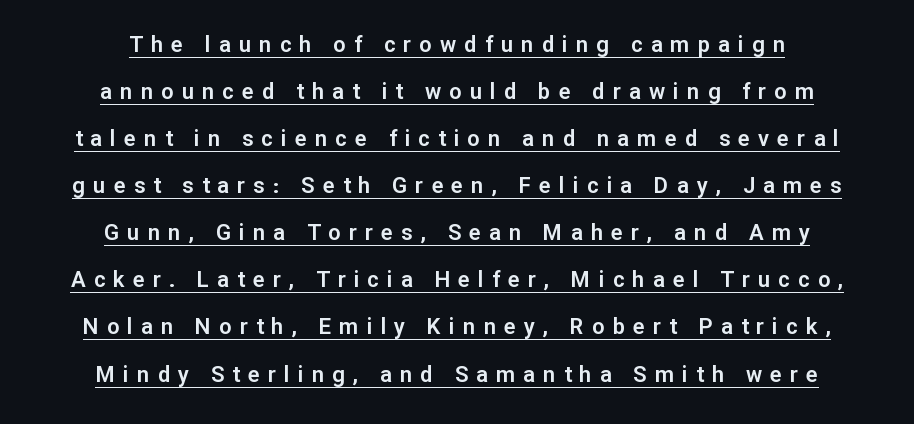
The image shows 22 px text type, upright; set centered, loose line spacing (2.14x), unusually wide letter spacing (+0.37 em), underlined.
